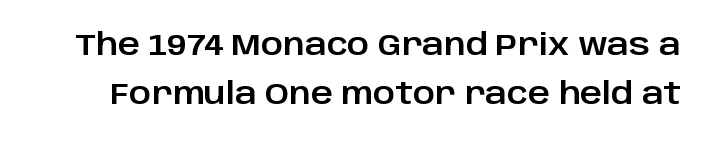
To sum up the face: it is a sans, with no serifs. Plain, unruled lines of type. Looks like regular typesetting: each glyph gets only the width it needs. The axis of the letterforms is exactly vertical. Normally led — the rows are evenly, conventionally spaced.
